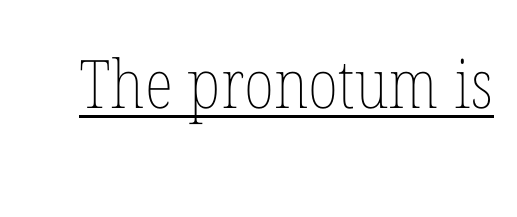
Q: Is the text bold? A: No.
Q: Is the text italic (slanted)? A: No, it is upright.
Q: Is the text underlined? A: Yes.
Q: Is the spacing between letters normal or unusually wide? A: Normal.
Q: Width (condensed, normal, or wide)? A: Condensed.
Q: Stroke contrast? A: Low.
Q: x-height? A: Medium.
Q: Monospaced? A: No.
